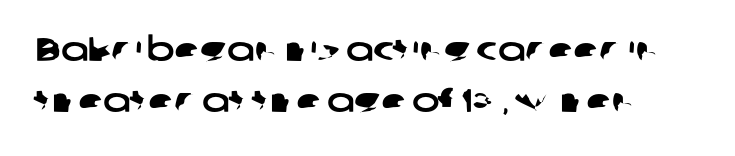
The image shows 33 px wide sans-serif type; set normal line spacing (1.55x), normal letter spacing, not underlined; low stroke contrast and a medium x-height.
